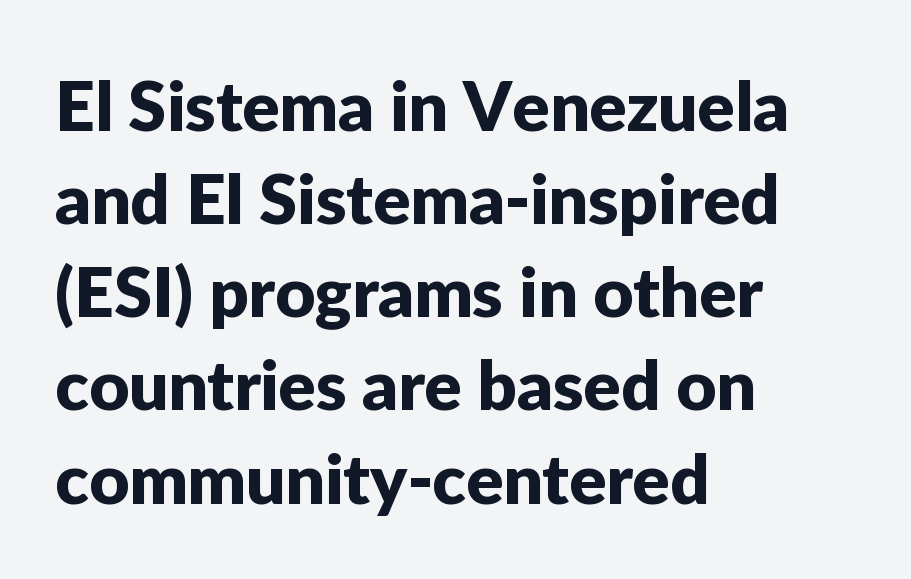
{"serif": "no", "italic": "no", "width": "normal", "stroke_contrast": "low", "x_height": "medium", "monospaced": "no", "underline": "no", "align": "left", "line_spacing": "normal", "line_spacing_ratio": 1.35, "letter_spacing": "normal", "letter_spacing_em": 0.0, "glyph_px": 69}
